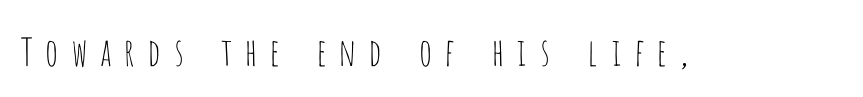
Q: Is the text bold? A: No.
Q: Is the text italic (slanted)? A: No, it is upright.
Q: Is the typeface a serif or a sans-serif typeface? A: Sans-serif.
Q: Is the text underlined? A: No.
Q: Is the spacing between letters normal or unusually wide? A: Unusually wide.
Q: Width (condensed, normal, or wide)? A: Condensed.
Q: Stroke contrast? A: Low.
Q: x-height? A: Large.
Q: Monospaced? A: No.
